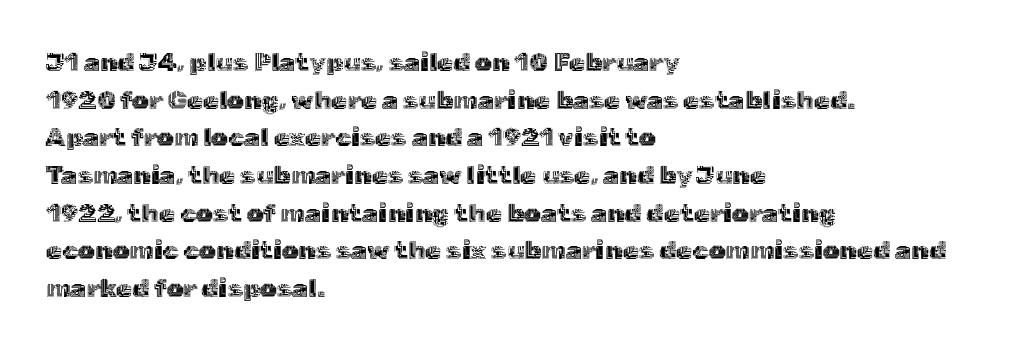
Which margin do the lines hug? The left one — the right edge is uneven. This sample uses plain, unmodified letter spacing. Glance below the letters and you will spot only blank space. Baseline-to-baseline distance is the conventional proportion of letter height.
